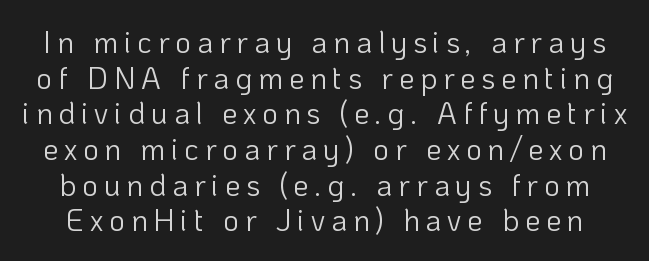
{"serif": "no", "italic": "no", "bold": "no", "weight": "light", "width": "normal", "stroke_contrast": "low", "x_height": "medium", "monospaced": "no", "underline": "no", "line_spacing_ratio": 1.19, "letter_spacing": "wide", "letter_spacing_em": 0.2, "glyph_px": 30}
